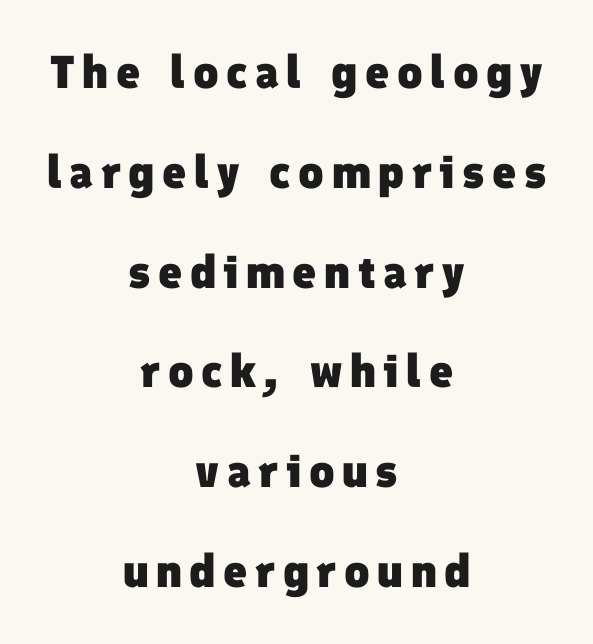
{"serif": "no", "bold": "yes", "weight": "heavy", "width": "normal", "stroke_contrast": "low", "x_height": "medium", "monospaced": "no", "underline": "no", "align": "center", "line_spacing": "loose", "line_spacing_ratio": 2.17, "glyph_px": 46}
